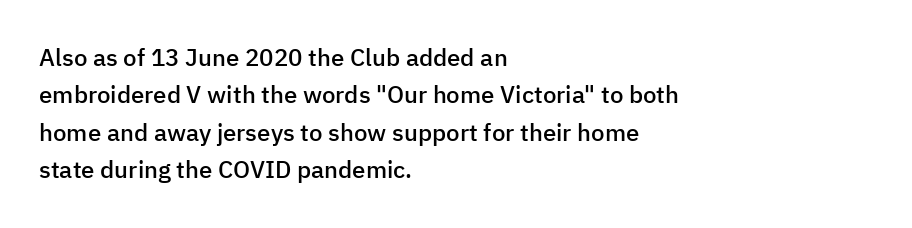
{"italic": "no", "bold": "semi", "underline": "no", "align": "left", "line_spacing": "normal", "line_spacing_ratio": 1.56, "letter_spacing": "normal", "letter_spacing_em": 0.0, "glyph_px": 24}
